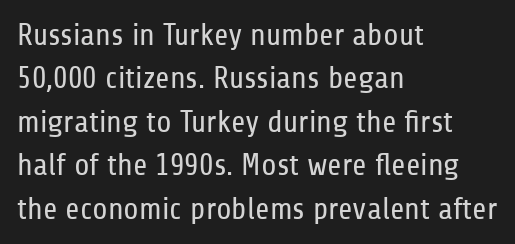
Q: Is the text bold? A: No.
Q: Is the text italic (slanted)? A: No, it is upright.
Q: Is the typeface a serif or a sans-serif typeface? A: Sans-serif.
Q: Is the text underlined? A: No.
Q: How is the paragraph aligned? A: Left-aligned.
Q: Is the spacing between letters normal or unusually wide? A: Normal.
Q: Is the spacing between lines tight, normal or loose? A: Normal.
Q: Width (condensed, normal, or wide)? A: Condensed.
Q: Stroke contrast? A: Low.
Q: x-height? A: Medium.
Q: Monospaced? A: No.
